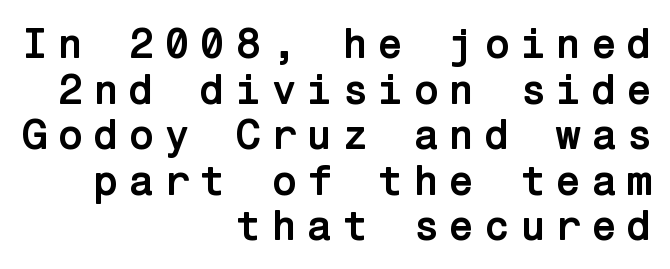
{"serif": "no", "italic": "no", "bold": "yes", "weight": "semibold", "width": "normal", "stroke_contrast": "low", "x_height": "medium", "underline": "no", "align": "right", "line_spacing": "tight", "line_spacing_ratio": 1.06, "letter_spacing": "wide", "letter_spacing_em": 0.21, "glyph_px": 43}
